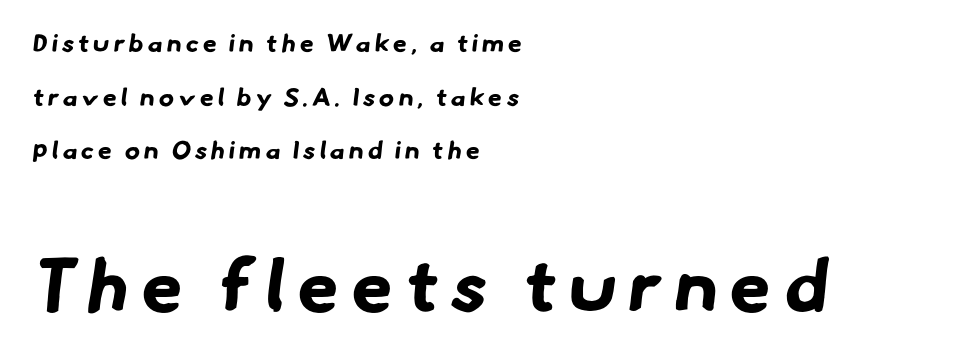
The passage shown stacks its lines with a broad gap. Stroke terminals: plain, sans-serif. Does the weight exceed regular? Yes, all the way to bold. A bare baseline throughout the passage. Each letter keeps its own natural width here, so spacing adapts to shape. Size contrast runs from small at the top to large at the bottom.
